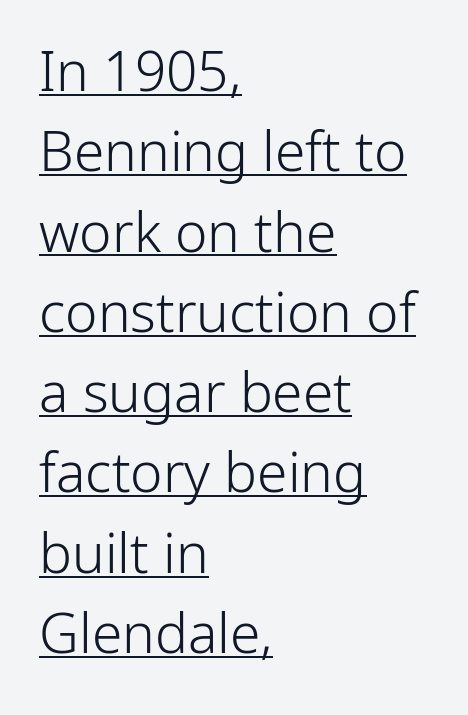
The image shows 55 px light sans-serif type, upright; set left-aligned, normal line spacing (1.46x), normal letter spacing, underlined; low stroke contrast and a medium x-height.
